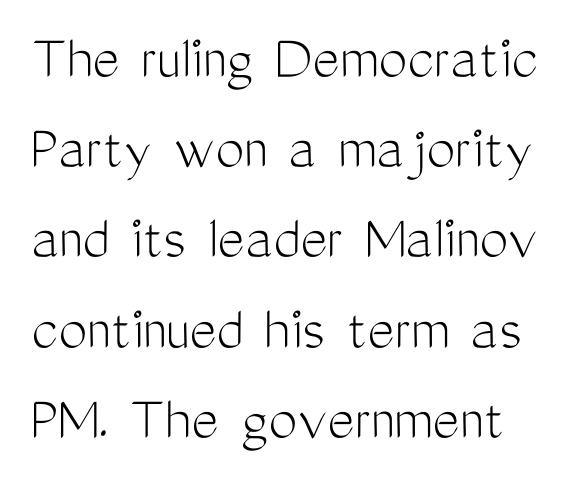
{"serif": "no", "italic": "no", "bold": "no", "weight": "light", "width": "condensed", "stroke_contrast": "medium", "x_height": "medium", "monospaced": "no", "underline": "no", "line_spacing": "normal", "line_spacing_ratio": 1.41, "letter_spacing": "normal", "letter_spacing_em": 0.0, "glyph_px": 64}
